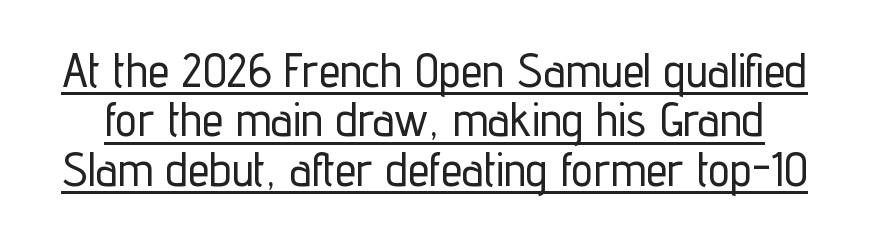
Q: Is the text italic (slanted)? A: No, it is upright.
Q: Is the typeface a serif or a sans-serif typeface? A: Sans-serif.
Q: Is the text underlined? A: Yes.
Q: Is the spacing between letters normal or unusually wide? A: Normal.
Q: Is the spacing between lines tight, normal or loose? A: Tight.
Q: Width (condensed, normal, or wide)? A: Condensed.
Q: Stroke contrast? A: Low.
Q: x-height? A: Medium.
Q: Monospaced? A: No.
